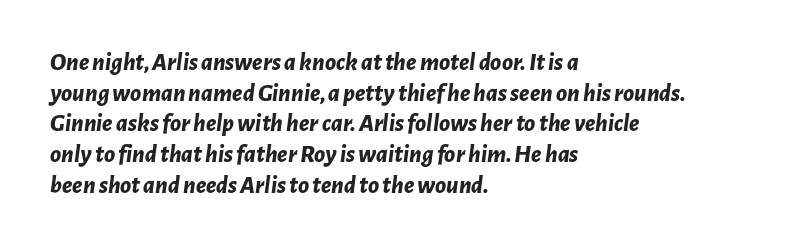
{"italic": "yes", "lean": "right", "slant_degrees": 7, "bold": "yes", "underline": "no", "align": "left", "line_spacing_ratio": 1.23, "letter_spacing": "normal", "letter_spacing_em": 0.0, "glyph_px": 25}
